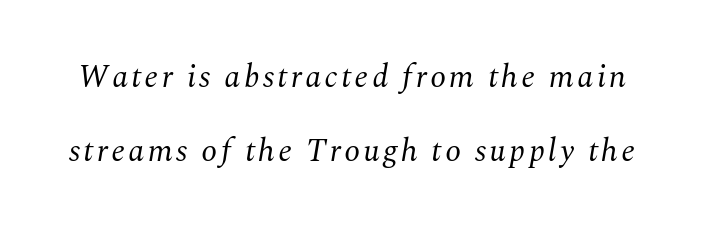
The image shows 32 px regular-weight serif type, italic (leaning right); set loose line spacing (2.31x), not underlined; medium stroke contrast and a medium x-height.
